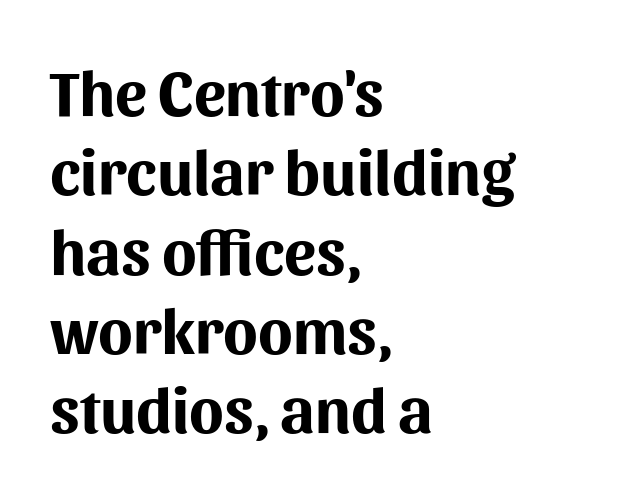
The image shows 64 px bold sans-serif type, upright; set left-aligned, line spacing 1.24x, normal letter spacing, not underlined; medium stroke contrast and a medium x-height.
